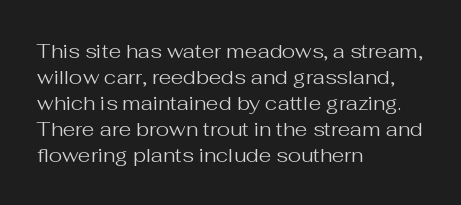
Q: Is the text bold? A: No.
Q: Is the text italic (slanted)? A: No, it is upright.
Q: Is the text underlined? A: No.
Q: How is the paragraph aligned? A: Left-aligned.
Q: Is the spacing between letters normal or unusually wide? A: Normal.
Q: Is the spacing between lines tight, normal or loose? A: Normal.
